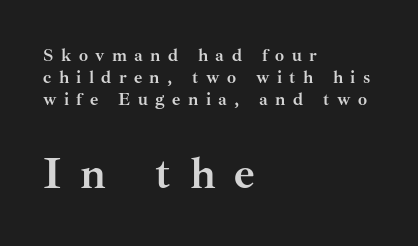
{"serif": "yes", "italic": "no", "bold": "yes", "weight": "semibold", "width": "normal", "stroke_contrast": "medium", "x_height": "small", "monospaced": "no", "underline": "no", "align": "left", "line_spacing_ratio": 1.23, "letter_spacing": "wide", "letter_spacing_em": 0.41, "larger_block": "second", "size_ratio": 2.5, "glyph_px": 45}
